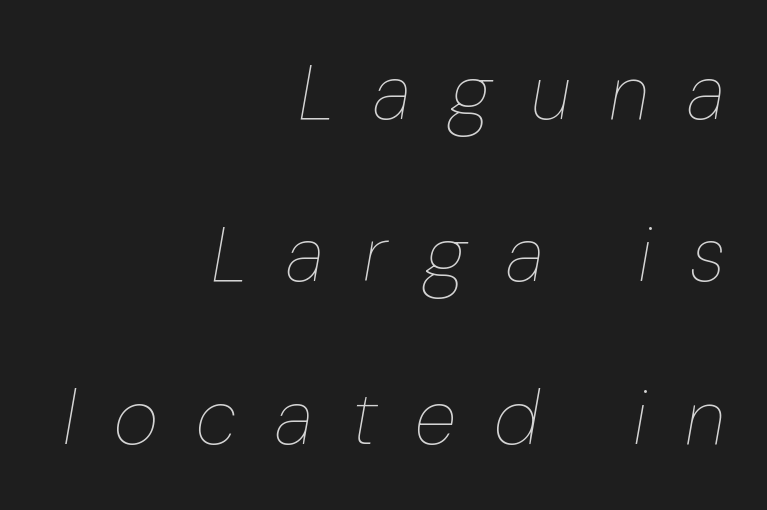
Ink coverage per letter is moderate at most. The type is letterspaced generously, with wide tracking. Each letter keeps its own natural width here, so spacing adapts to shape. If you measured baseline to baseline, you'd find a long distance. Rendered with sloped, italic letterforms.
